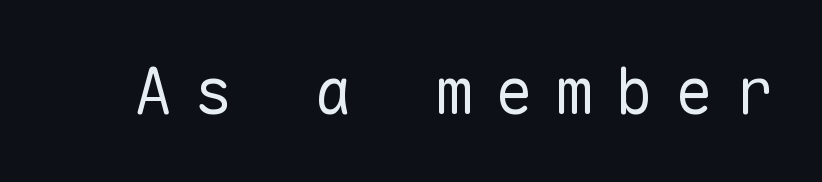
The image shows 64 px regular-weight sans-serif type, upright, monospaced; set unusually wide letter spacing (+0.34 em), not underlined; low stroke contrast and a medium x-height.
